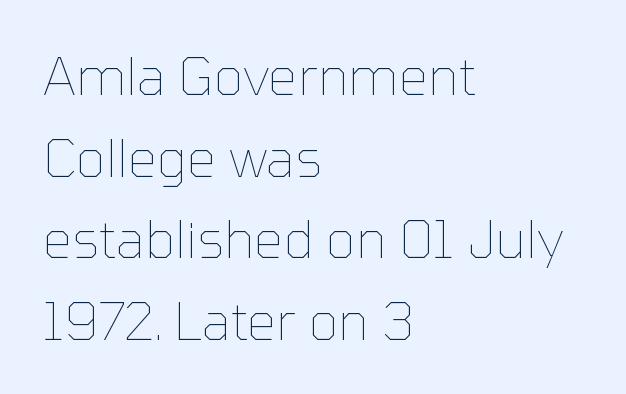
The image shows 52 px thin type, upright; set left-aligned, normal line spacing (1.57x), normal letter spacing, not underlined; low stroke contrast and a medium x-height.
